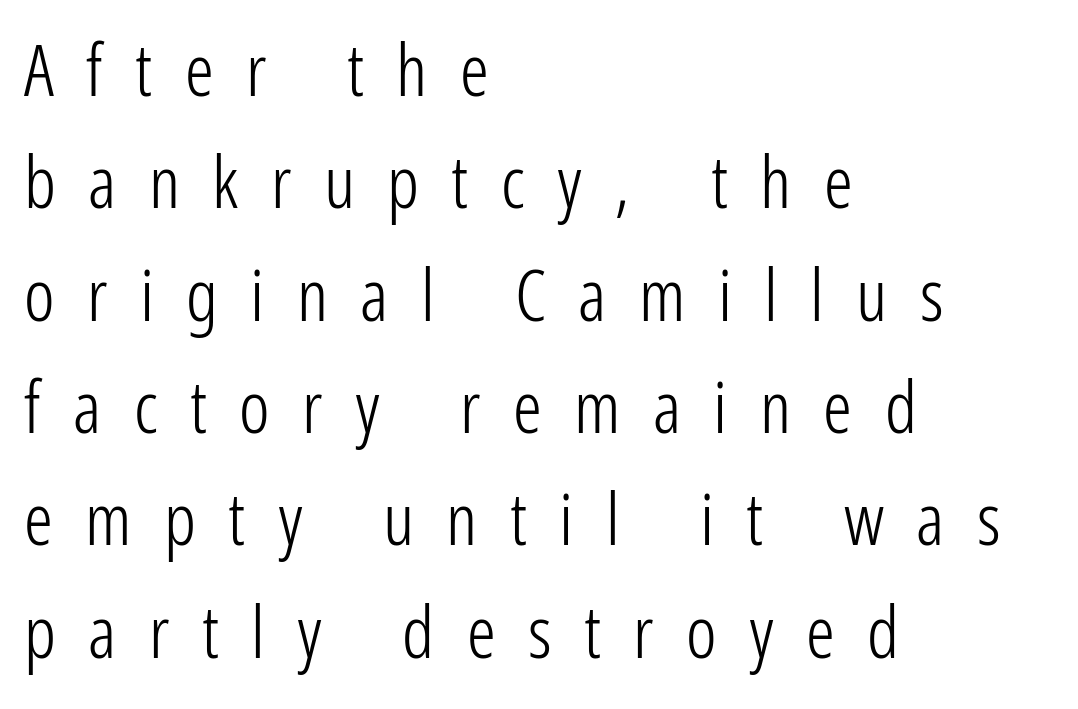
{"serif": "no", "italic": "no", "bold": "no", "weight": "light", "width": "condensed", "stroke_contrast": "low", "x_height": "medium", "monospaced": "no", "underline": "no", "align": "left", "line_spacing": "normal", "line_spacing_ratio": 1.56, "letter_spacing": "wide", "letter_spacing_em": 0.45, "glyph_px": 72}
